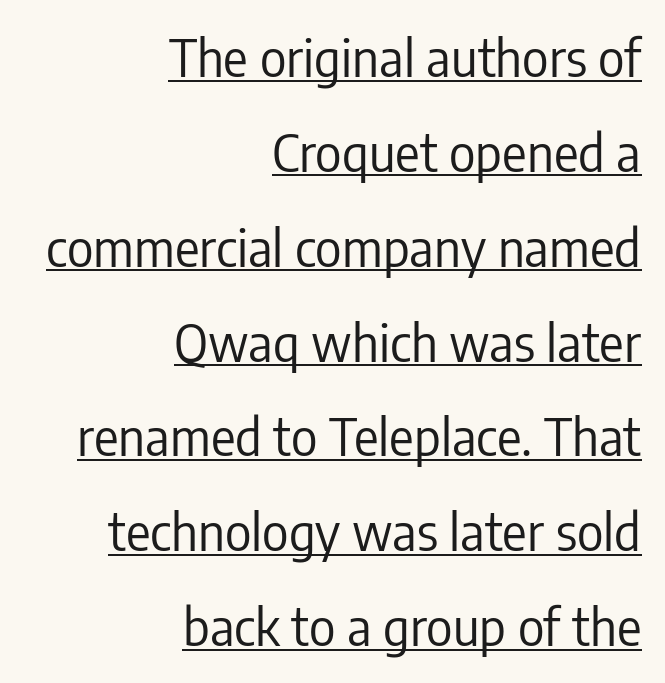
The image shows 51 px regular-weight, condensed sans-serif type, upright; set right-aligned, line spacing 1.86x, normal letter spacing, underlined; low stroke contrast and a medium x-height.
